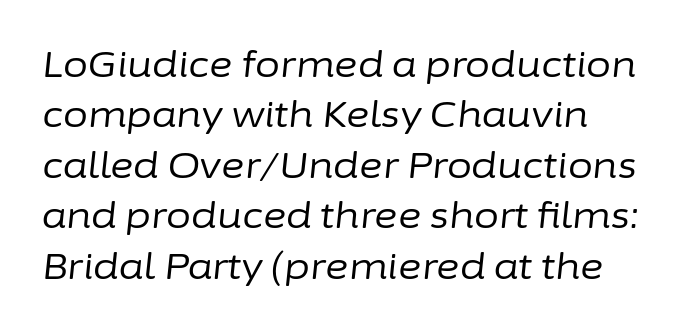
{"italic": "yes", "lean": "right", "slant_degrees": 6, "bold": "no", "weight": "regular", "width": "normal", "stroke_contrast": "low", "x_height": "medium", "monospaced": "no", "underline": "no", "line_spacing": "normal", "line_spacing_ratio": 1.4, "letter_spacing": "normal", "letter_spacing_em": 0.0, "glyph_px": 36}
